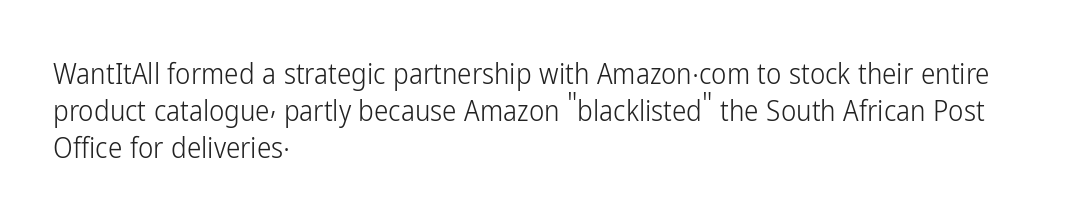
Q: Is the text bold? A: No.
Q: Is the text italic (slanted)? A: No, it is upright.
Q: Is the typeface a serif or a sans-serif typeface? A: Sans-serif.
Q: Is the text underlined? A: No.
Q: How is the paragraph aligned? A: Left-aligned.
Q: Is the spacing between letters normal or unusually wide? A: Normal.
Q: Is the spacing between lines tight, normal or loose? A: Normal.
Q: Width (condensed, normal, or wide)? A: Condensed.
Q: Stroke contrast? A: Low.
Q: x-height? A: Medium.
Q: Monospaced? A: No.
